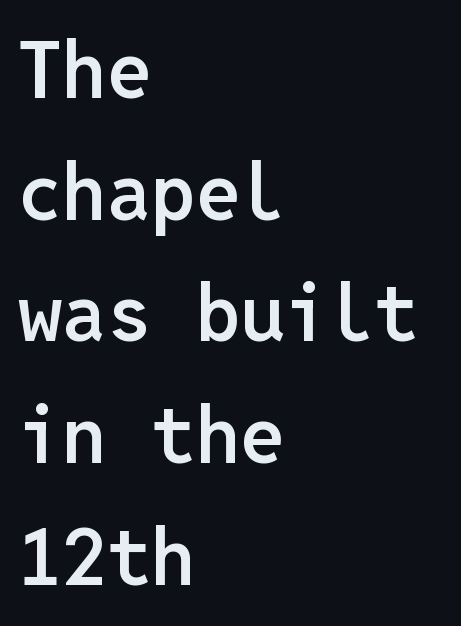
The face used here is a sans, in the tradition of grotesques and geometrics. A typesetter would call this monospace, since all characters share one set width. The strokes are fattened partway — semibold, not bold. Honestly, the letter spacing is just normal — you wouldn't notice it.
